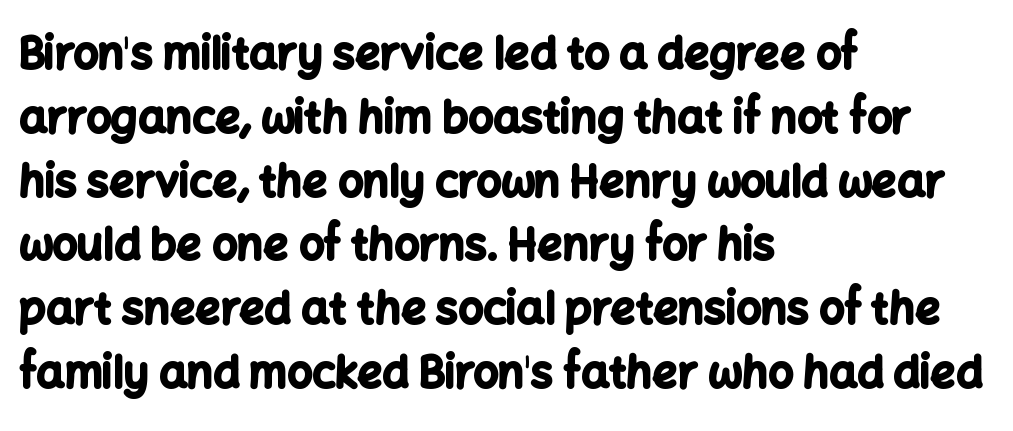
The image shows 44 px bold sans-serif type, upright; set left-aligned, normal line spacing (1.45x), normal letter spacing, not underlined; low stroke contrast and a medium x-height.
